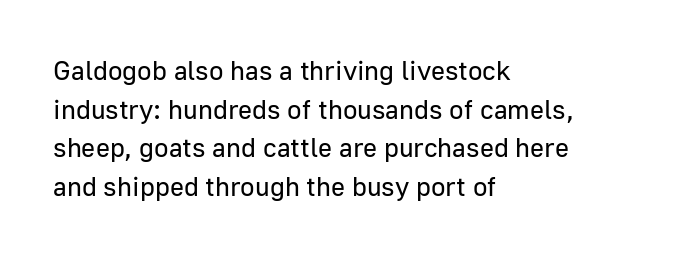
Stroke thickness stays within the range of a standard reading face or lighter. Notice how descenders clear the ascenders below comfortably — that's standard leading. There is no visible air inserted between adjacent glyphs. Casual observation: everything's shoved over to the left. The specimen omits any rule beneath the text block's lines. The letters stand straight up with perfectly vertical stems.
